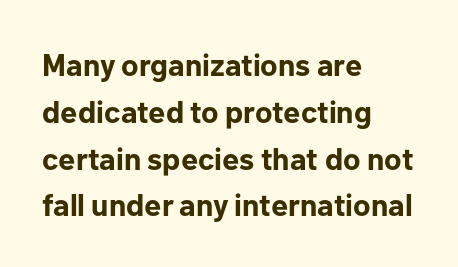
{"serif": "no", "italic": "no", "bold": "yes", "weight": "bold", "width": "normal", "stroke_contrast": "low", "x_height": "medium", "monospaced": "no", "underline": "no", "align": "left", "line_spacing": "normal", "line_spacing_ratio": 1.51, "letter_spacing": "normal", "letter_spacing_em": 0.0, "glyph_px": 31}
